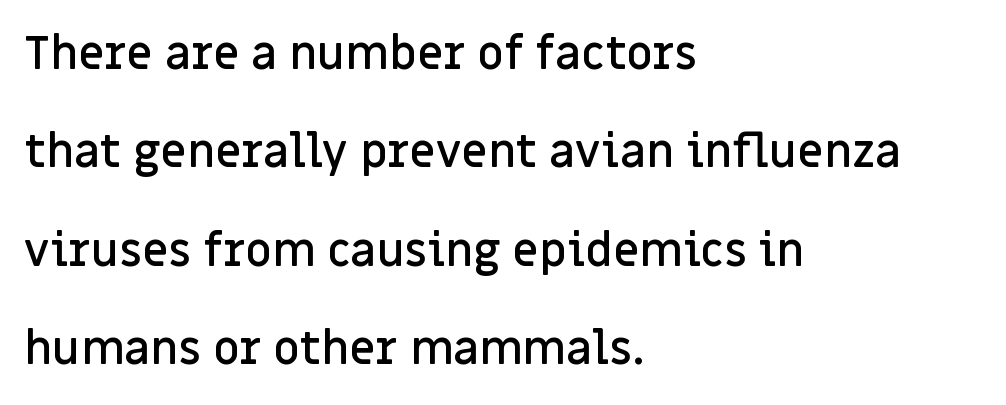
The image shows 46 px semibold sans-serif type, upright; set left-aligned, loose line spacing (2.14x), normal letter spacing, not underlined; low stroke contrast and a large x-height.
